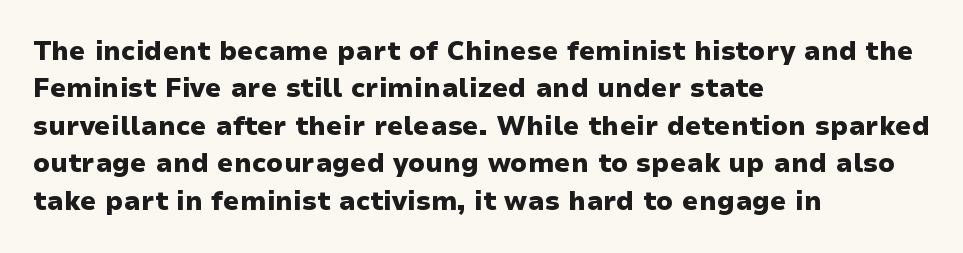
The image shows 26 px bold type, upright; set left-aligned, normal line spacing (1.44x), normal letter spacing, not underlined.
